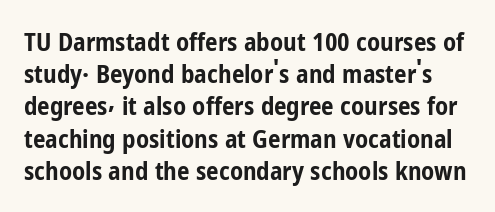
Does the weight exceed regular? Yes, all the way to bold. The passage shown is not underscored anywhere. Vertically, the passage feels balanced, rows spaced as you'd expect. Characters follow at the spacing the type designer built in. In terms of posture, this sample is upright.
